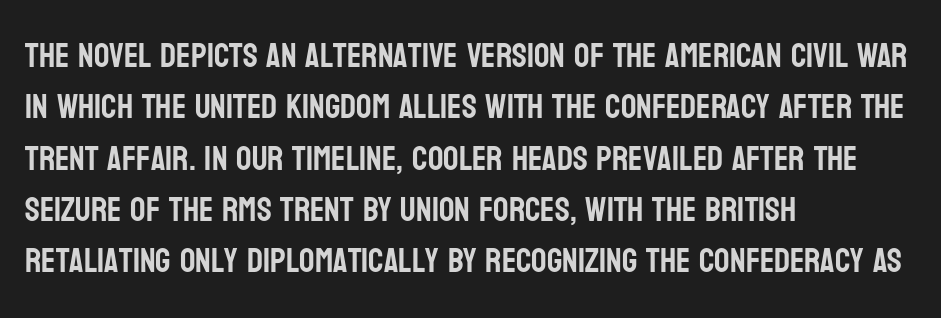
The image shows 34 px condensed sans-serif type, upright; set left-aligned, normal line spacing (1.51x), normal letter spacing, not underlined; low stroke contrast and a large x-height.
